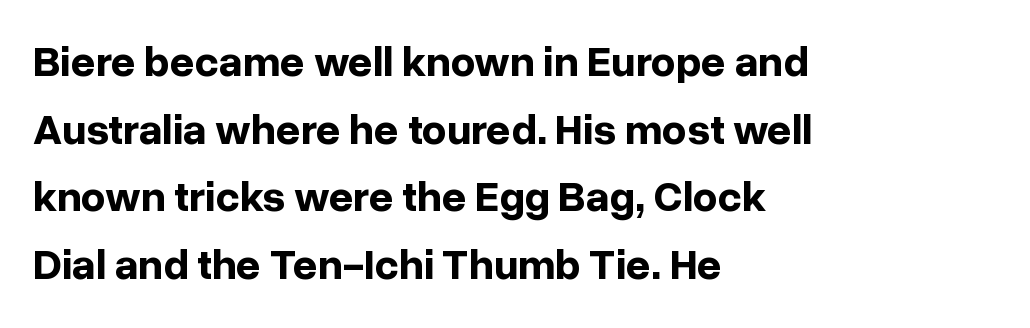
The tracking reads as untouched default to a designer's eye. Interline gaps are of average width in this sample. Does the weight exceed regular? Yes, all the way to bold. The compositor pushed each line to the left boundary. Ordinary non-slanted type is in use.
